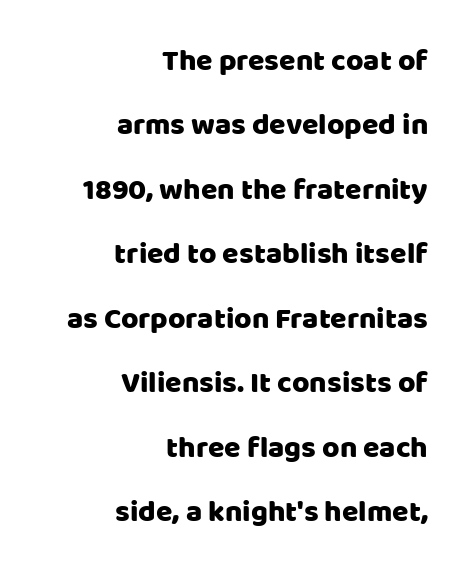
The image shows 30 px sans-serif type, upright; set right-aligned, loose line spacing (2.15x), normal letter spacing, not underlined; low stroke contrast and a large x-height.
